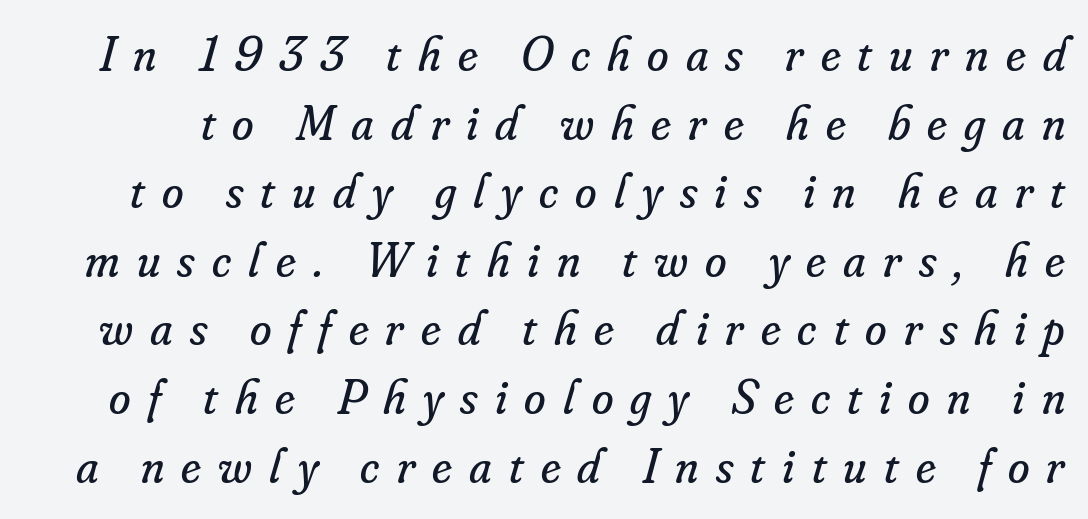
Q: Is the text bold? A: No.
Q: Is the text italic (slanted)? A: Yes, it leans right by about 16 degrees.
Q: Is the typeface a serif or a sans-serif typeface? A: Serif.
Q: Is the text underlined? A: No.
Q: Is the spacing between letters normal or unusually wide? A: Unusually wide.
Q: Is the spacing between lines tight, normal or loose? A: Normal.
Q: Width (condensed, normal, or wide)? A: Normal.
Q: Stroke contrast? A: Low.
Q: x-height? A: Small.
Q: Monospaced? A: No.
